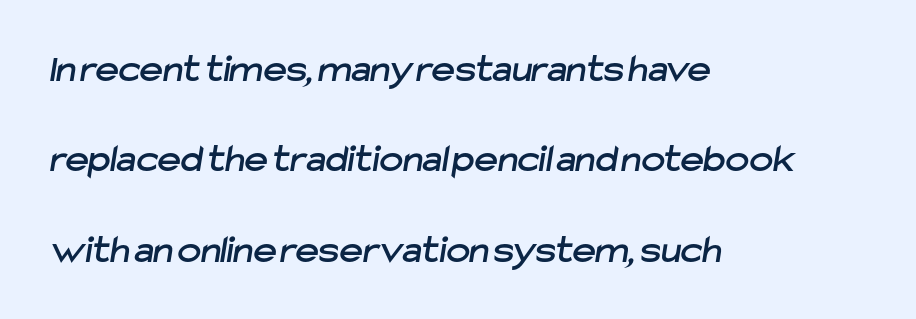
Is the letter spacing exaggerated? No — it looks like the ordinary default. In terms of letterform style, serifs are entirely absent. Each letter keeps its own natural width here, so spacing adapts to shape. Descender tails drop into unmarked territory. Students, observe: this is what heavily led, spacious text looks like. The rendering anchors every line to the left-hand side.
